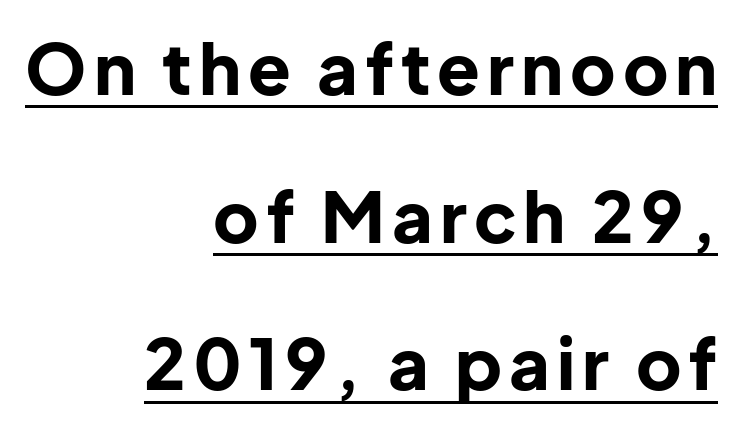
{"serif": "no", "italic": "no", "bold": "yes", "weight": "bold", "width": "normal", "stroke_contrast": "low", "x_height": "medium", "monospaced": "no", "underline": "yes", "align": "right", "line_spacing": "loose", "line_spacing_ratio": 2.11, "glyph_px": 70}
